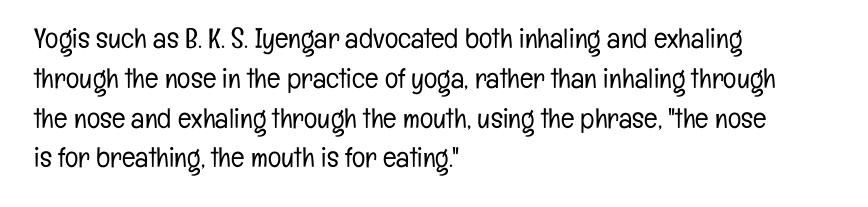
Beneath every word, the page is bare. No heavy texture on the line: the type isn't bold. Quick note: interline space is typical. Letterform terminals end flat and unadorned throughout the passage. Varying glyph widths throughout — classic text-font behaviour. Vertical strokes here are truly vertical.
